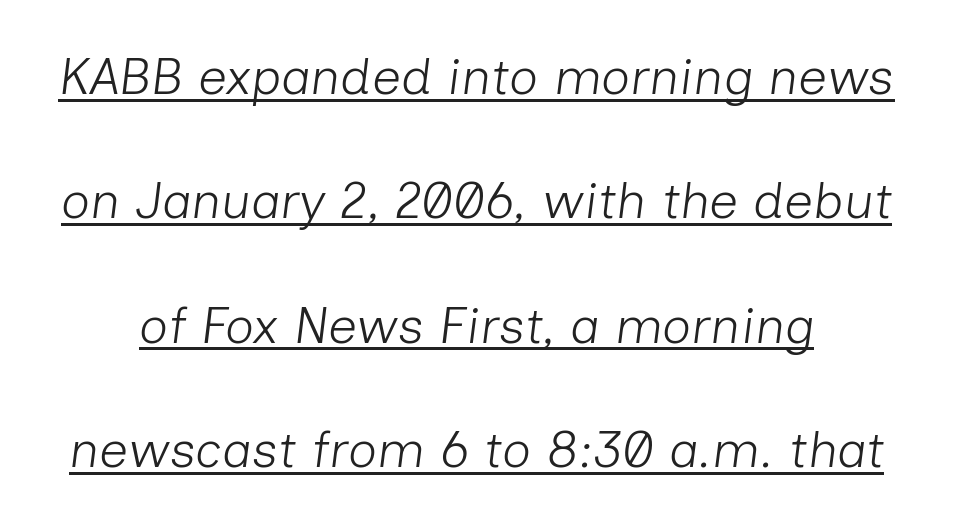
The image shows 51 px light type, italic (leaning right); set loose line spacing (2.44x), normal letter spacing, underlined; low stroke contrast and a medium x-height.
